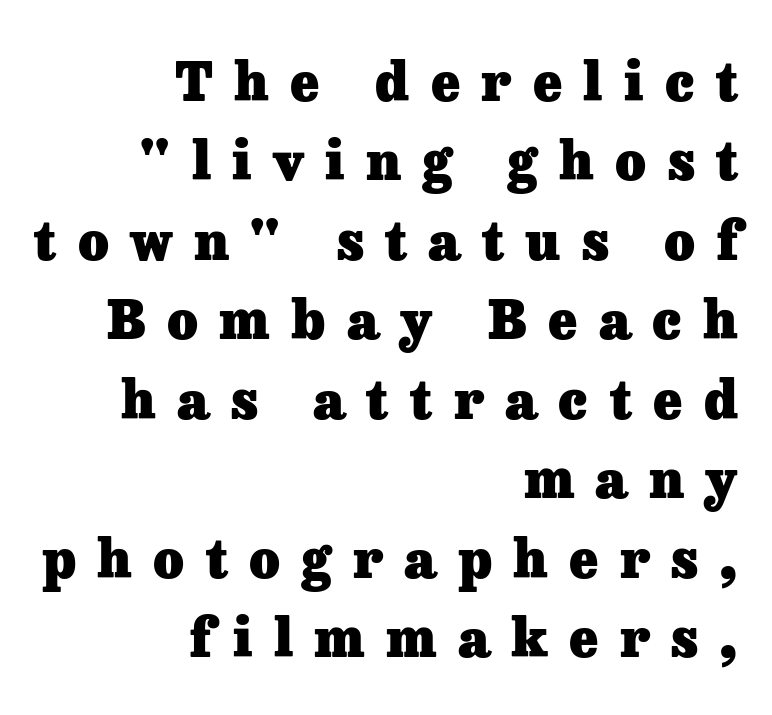
Short and long lines alike share a common ending point at right. Strong, thick strokes mark this as bold type. The face used here is seriffed, in the tradition of book romans. Reading down the column, the eye jumps a familiar distance to each next line.
